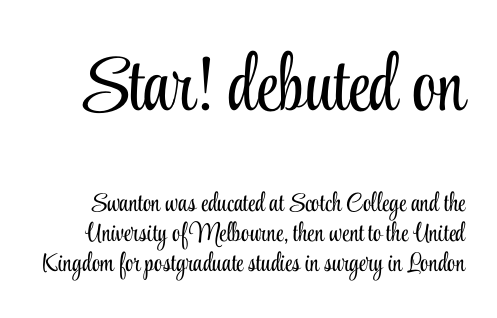
{"serif": "yes", "bold": "no", "weight": "light", "width": "condensed", "stroke_contrast": "low", "x_height": "small", "monospaced": "no", "underline": "no", "line_spacing_ratio": 1.16, "letter_spacing": "normal", "letter_spacing_em": 0.0, "larger_block": "first", "size_ratio": 3.0, "glyph_px": 78}
